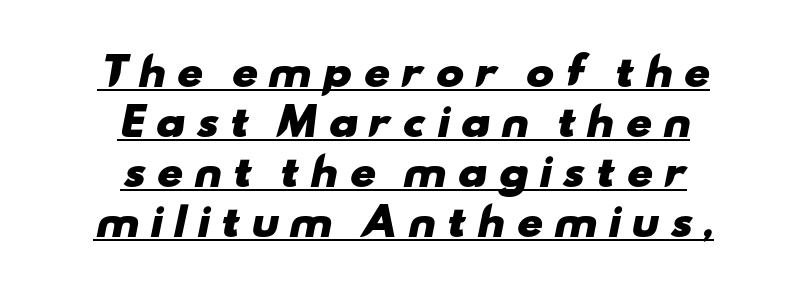
Q: Is the text bold? A: Yes.
Q: Is the typeface a serif or a sans-serif typeface? A: Sans-serif.
Q: Is the text underlined? A: Yes.
Q: How is the paragraph aligned? A: Centered.
Q: Is the spacing between letters normal or unusually wide? A: Unusually wide.
Q: Is the spacing between lines tight, normal or loose? A: Normal.
Q: Width (condensed, normal, or wide)? A: Wide.
Q: Stroke contrast? A: Low.
Q: x-height? A: Small.
Q: Monospaced? A: No.
